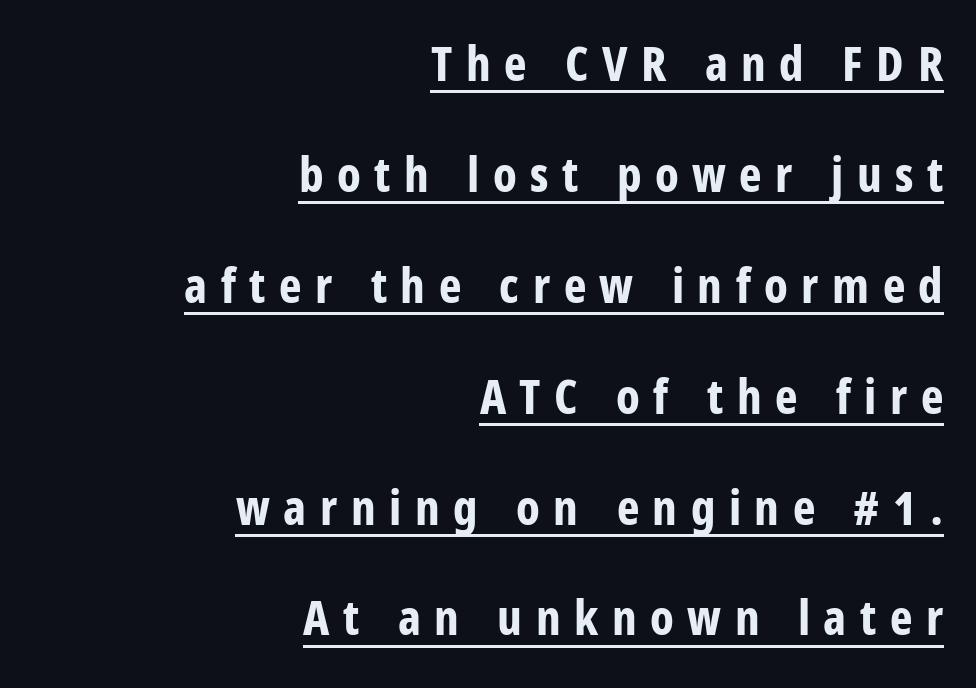
Q: Is the text bold? A: Yes.
Q: Is the text italic (slanted)? A: No, it is upright.
Q: Is the typeface a serif or a sans-serif typeface? A: Sans-serif.
Q: Is the text underlined? A: Yes.
Q: How is the paragraph aligned? A: Right-aligned.
Q: Is the spacing between letters normal or unusually wide? A: Unusually wide.
Q: Is the spacing between lines tight, normal or loose? A: Loose.
Q: Width (condensed, normal, or wide)? A: Condensed.
Q: Stroke contrast? A: Low.
Q: x-height? A: Large.
Q: Monospaced? A: No.
